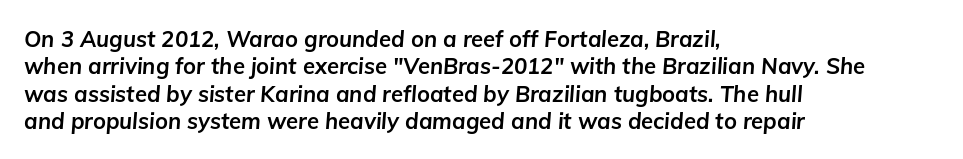
The image shows 22 px bold type, italic (leaning right); set left-aligned, line spacing 1.24x, normal letter spacing, not underlined.
